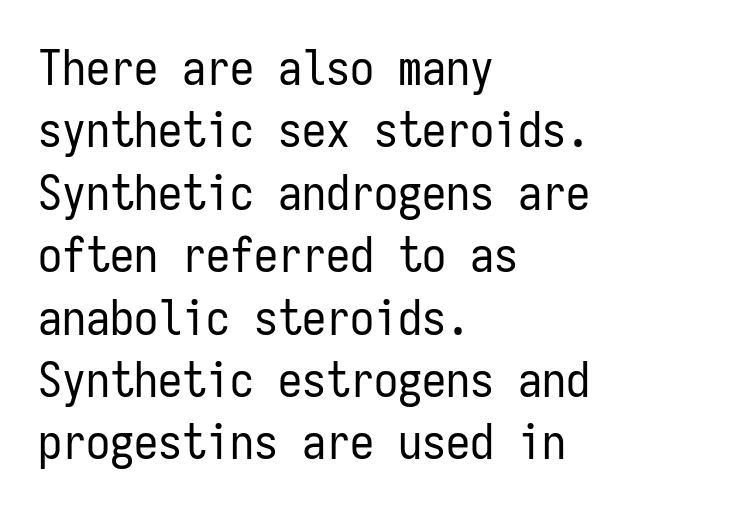
{"serif": "no", "italic": "no", "bold": "no", "weight": "regular", "width": "condensed", "stroke_contrast": "low", "x_height": "medium", "monospaced": "yes", "underline": "no", "align": "left", "line_spacing": "normal", "line_spacing_ratio": 1.3, "letter_spacing": "normal", "letter_spacing_em": 0.0, "glyph_px": 48}
